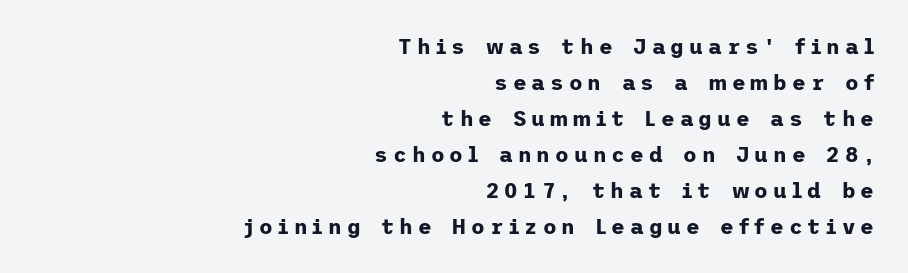
The image shows 21 px bold type, upright; set right-aligned, line spacing 1.71x, unusually wide letter spacing (+0.24 em), not underlined.
